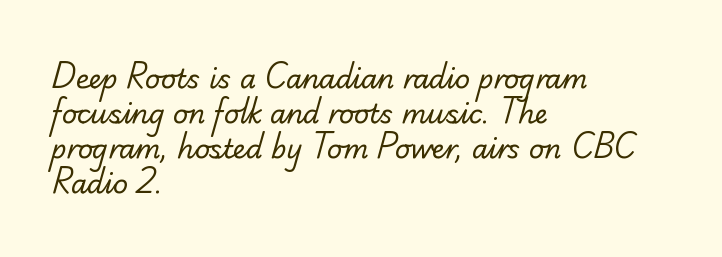
The gap between lines stays unmarked. Words appear dense and cohesive because spacing is normal. Is there much room between lines? A standard amount, neither cramped nor airy. The rag falls on the right side of this text block. Vertical stems look standard width or narrower in stroke.
